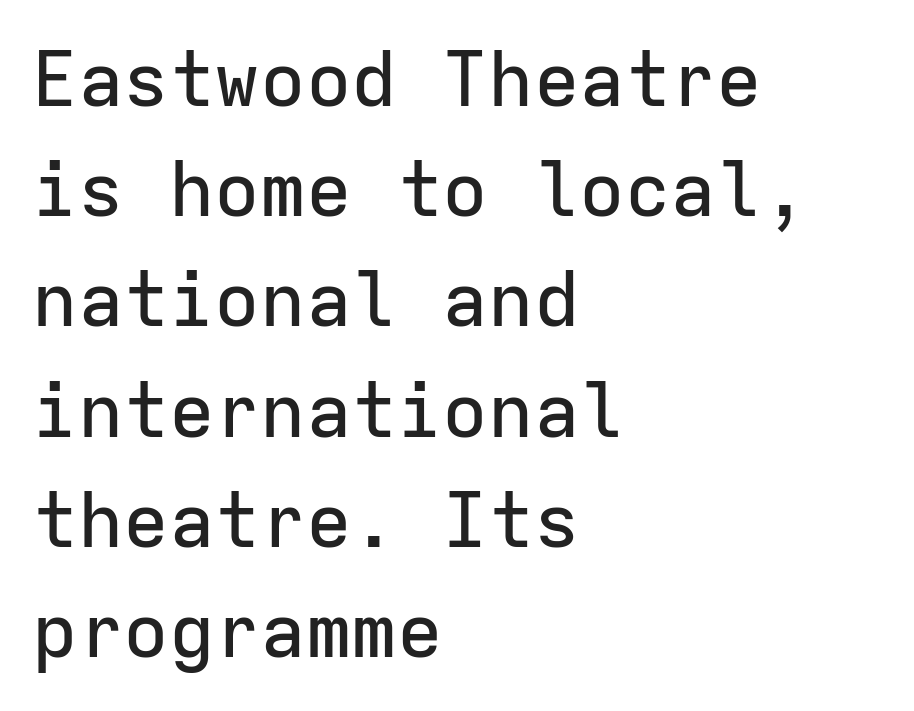
Q: Is the text italic (slanted)? A: No, it is upright.
Q: Is the typeface a serif or a sans-serif typeface? A: Sans-serif.
Q: Is the text underlined? A: No.
Q: How is the paragraph aligned? A: Left-aligned.
Q: Is the spacing between letters normal or unusually wide? A: Normal.
Q: Is the spacing between lines tight, normal or loose? A: Normal.
Q: Width (condensed, normal, or wide)? A: Normal.
Q: Stroke contrast? A: Low.
Q: x-height? A: Medium.
Q: Monospaced? A: Yes.
